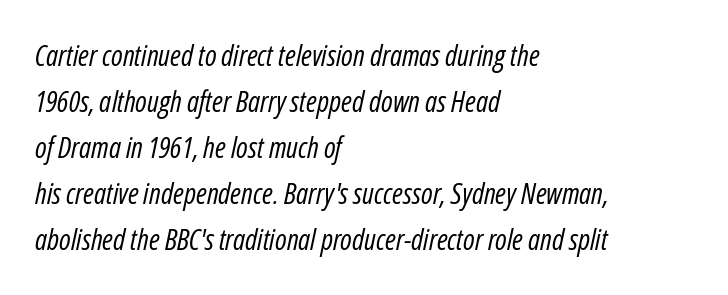
One glance says typical: line gaps are just what's usual. The passage shown is not underscored anywhere. Rendered with sloped, italic letterforms. Standard letterfit; no display-style spreading of the glyphs. Looks like regular typesetting: each glyph gets only the width it needs. Alignment: flush left.
